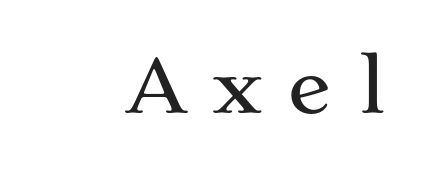
Q: Is the text italic (slanted)? A: No, it is upright.
Q: Is the typeface a serif or a sans-serif typeface? A: Serif.
Q: Is the text underlined? A: No.
Q: Is the spacing between letters normal or unusually wide? A: Unusually wide.
Q: Width (condensed, normal, or wide)? A: Wide.
Q: Stroke contrast? A: Medium.
Q: x-height? A: Medium.
Q: Monospaced? A: No.
